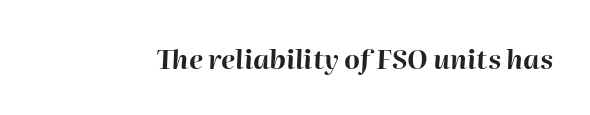
The sample has been set heavy, in full bold. Anything drawn beneath the words? Only blank space. Would a proofreader flag this as italicized? Yes. Short note: letters normally spaced.
